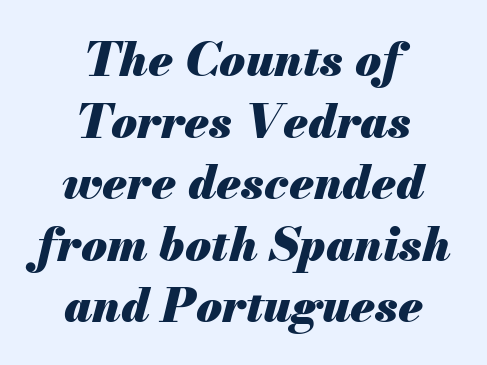
Observe the ordinary spacing: letters are neighbours, not strangers. The compositor balanced each line on the midline. Think of a printed novel: that variable character pitch is what you see here. Nobody drew a line under any word here. A full-strength bold gives these letters their thick strokes.
